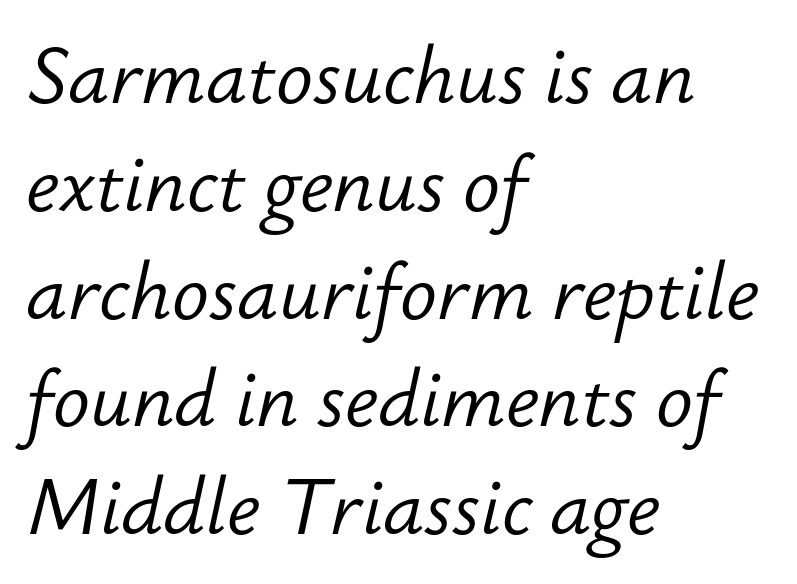
{"italic": "yes", "lean": "right", "slant_degrees": 12, "bold": "no", "weight": "light", "width": "normal", "stroke_contrast": "low", "x_height": "small", "monospaced": "no", "underline": "no", "align": "left", "line_spacing": "normal", "line_spacing_ratio": 1.4, "letter_spacing": "normal", "letter_spacing_em": 0.0, "glyph_px": 77}
